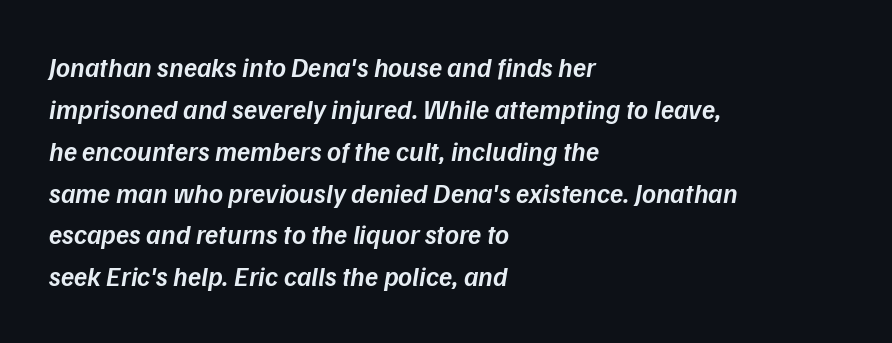
The paragraph has a hard left edge and a soft right edge. A bit beefed up — I'd call it semibold rather than bold. Does the leading feel generous? No, just average. The letterforms sit shoulder to shoulder at normal distance. Slanted lettering throughout.
